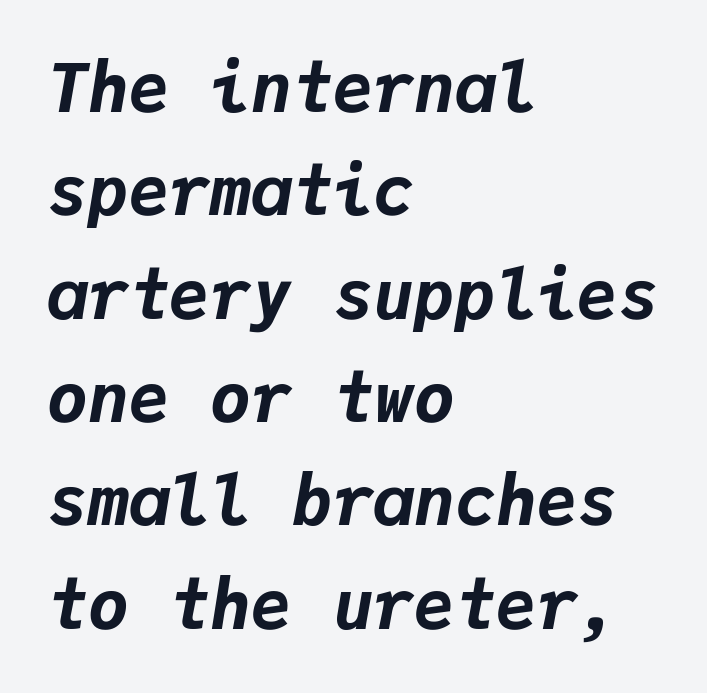
The rendering uses a moderate line-height, typical for paragraphs. Teacher's note: observe the even left margin — that is flush-left alignment. You could count columns in this text — the font is strictly monospaced. In terms of weight, the rendering is a true, heavy bold. Clear beneath every line of the passage.
